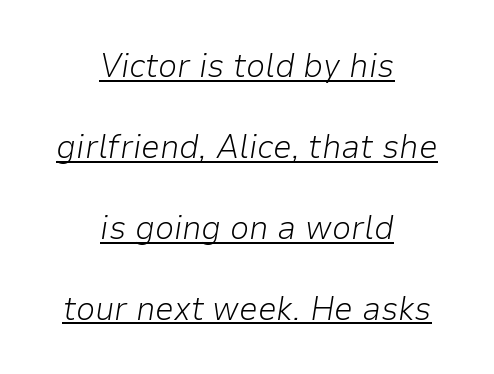
{"italic": "yes", "lean": "right", "slant_degrees": 9, "bold": "no", "weight": "light", "width": "normal", "stroke_contrast": "low", "x_height": "medium", "monospaced": "no", "underline": "yes", "align": "center", "line_spacing": "loose", "line_spacing_ratio": 2.38, "letter_spacing": "normal", "letter_spacing_em": 0.0, "glyph_px": 34}
